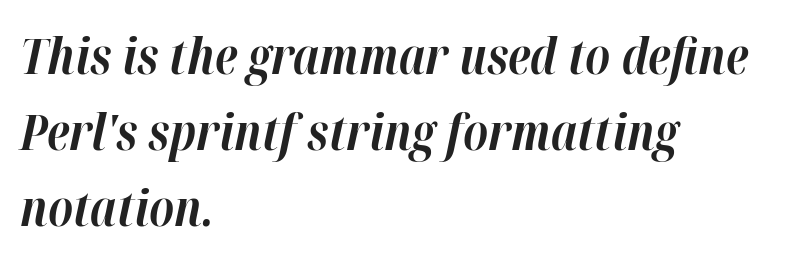
The image shows 50 px bold type, italic (leaning right); set left-aligned, normal line spacing (1.52x), normal letter spacing, not underlined; high stroke contrast and a medium x-height.
